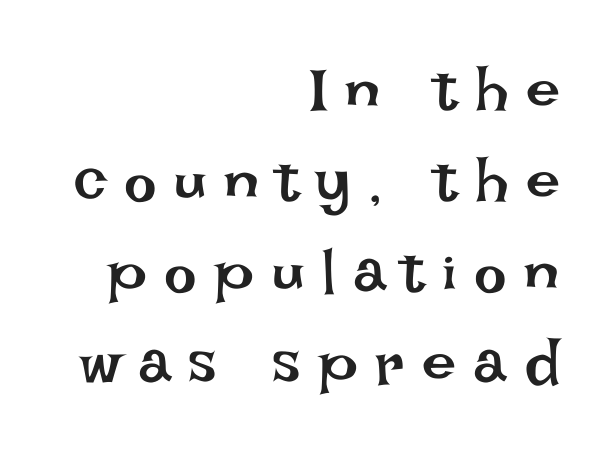
{"italic": "no", "bold": "no", "weight": "regular", "width": "normal", "stroke_contrast": "low", "x_height": "large", "monospaced": "no", "underline": "no", "align": "right", "line_spacing": "normal", "line_spacing_ratio": 1.49, "letter_spacing": "wide", "letter_spacing_em": 0.29, "glyph_px": 61}
